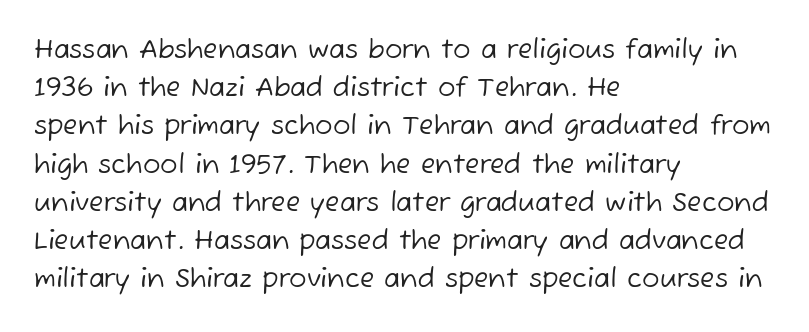
{"bold": "no", "underline": "no", "align": "left", "line_spacing": "normal", "line_spacing_ratio": 1.47, "letter_spacing": "normal", "letter_spacing_em": 0.0, "glyph_px": 26}
